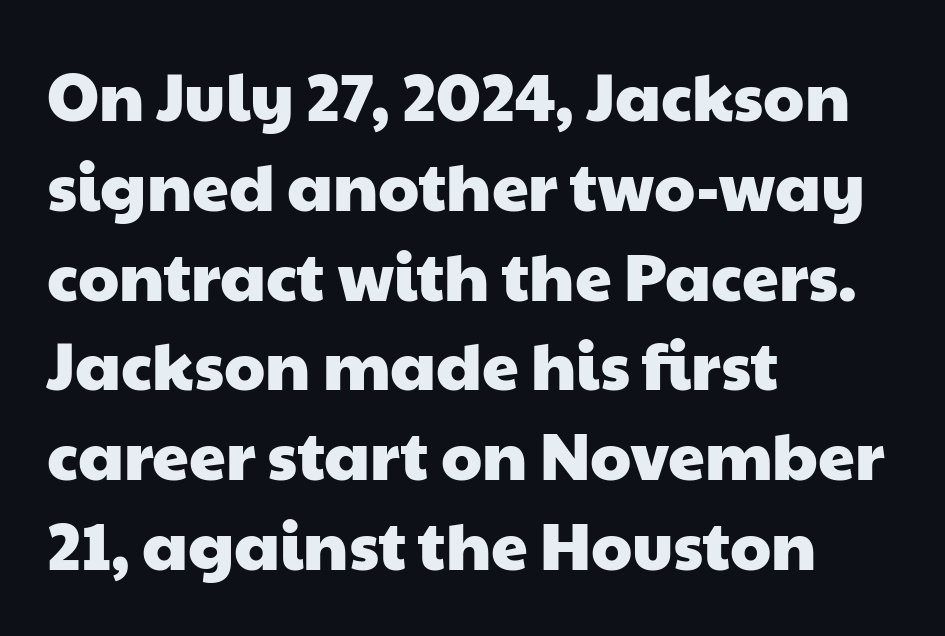
{"serif": "no", "width": "wide", "stroke_contrast": "low", "x_height": "medium", "monospaced": "no", "underline": "no", "align": "left", "line_spacing": "normal", "line_spacing_ratio": 1.36, "letter_spacing": "normal", "letter_spacing_em": 0.0, "glyph_px": 66}
